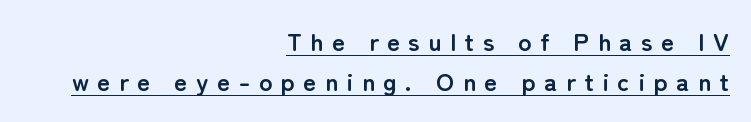
{"italic": "no", "bold": "yes", "underline": "yes", "align": "right", "line_spacing": "normal", "line_spacing_ratio": 1.61, "letter_spacing": "wide", "letter_spacing_em": 0.34, "glyph_px": 25}
